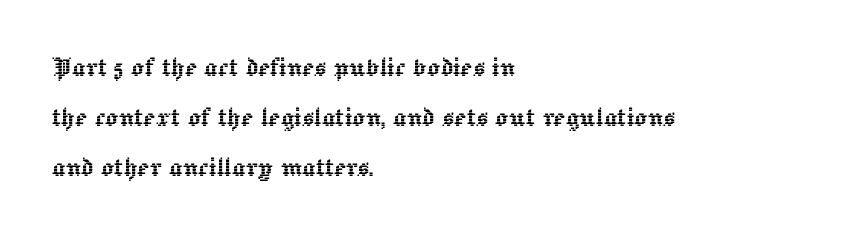
Character widths vary here, with narrow letters taking less room than wide ones. Horizontal bands of white between lines are of average thickness. The line texture is even and compact thanks to regular tracking. Each line starts at the same left margin while the right side varies. Honestly, there is no underline to notice here at all.
